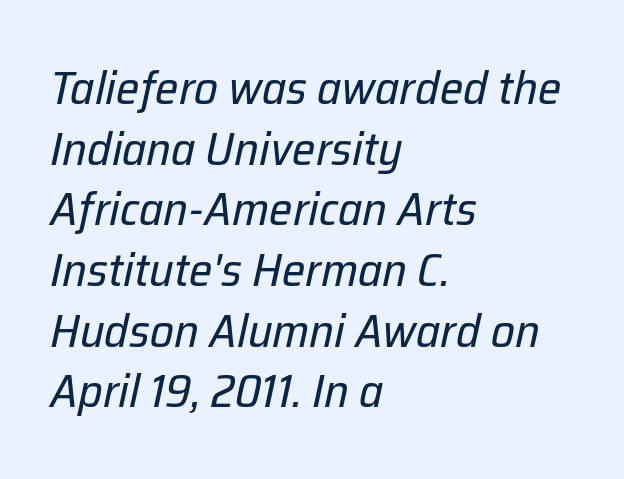
{"italic": "yes", "lean": "right", "slant_degrees": 12, "bold": "no", "weight": "regular", "width": "normal", "stroke_contrast": "low", "x_height": "medium", "monospaced": "no", "underline": "no", "align": "left", "line_spacing": "normal", "line_spacing_ratio": 1.29, "letter_spacing": "normal", "letter_spacing_em": 0.0, "glyph_px": 47}
